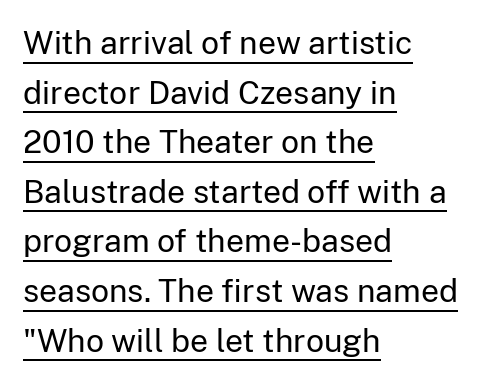
{"serif": "no", "italic": "no", "bold": "no", "weight": "regular", "width": "normal", "stroke_contrast": "low", "x_height": "medium", "monospaced": "no", "underline": "yes", "align": "left", "line_spacing": "normal", "line_spacing_ratio": 1.55, "letter_spacing": "normal", "letter_spacing_em": 0.0, "glyph_px": 32}
